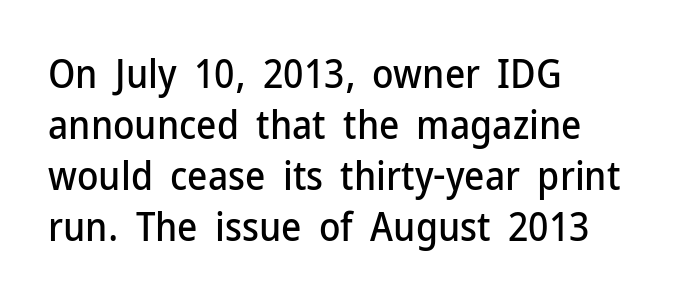
Look at the tracking — it's just the regular setting, nothing added. Line starts are locked; line ends wander. The passage shown is typeset with a sans-serif family. Words float on clear page, feet unadorned. Each letter keeps its own natural width here, so spacing adapts to shape.
